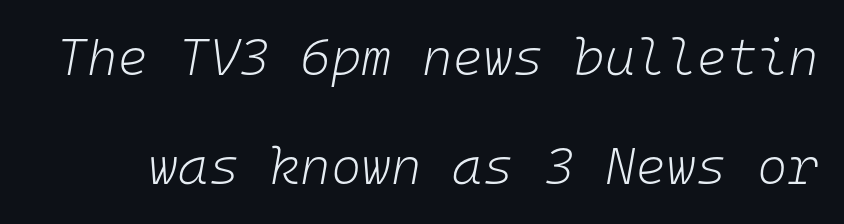
The image shows 52 px light type, italic (leaning right), monospaced; set loose line spacing (2.1x), normal letter spacing, not underlined; low stroke contrast and a medium x-height.
